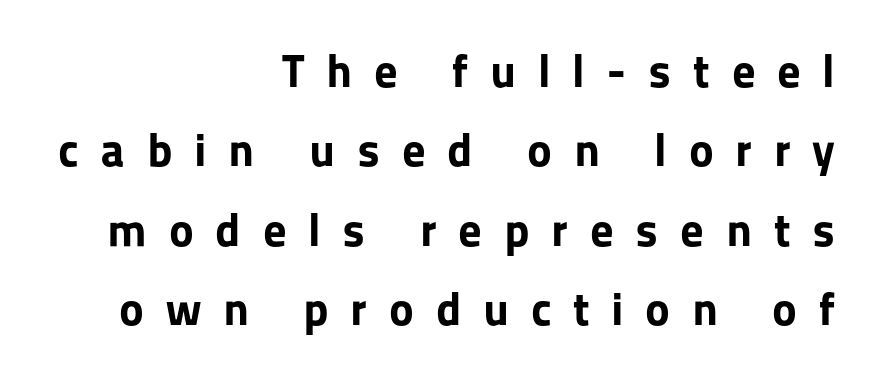
Q: Is the text bold? A: Yes.
Q: Is the text italic (slanted)? A: No, it is upright.
Q: Is the typeface a serif or a sans-serif typeface? A: Sans-serif.
Q: Is the text underlined? A: No.
Q: How is the paragraph aligned? A: Right-aligned.
Q: Is the spacing between letters normal or unusually wide? A: Unusually wide.
Q: Is the spacing between lines tight, normal or loose? A: Normal.
Q: Width (condensed, normal, or wide)? A: Normal.
Q: Stroke contrast? A: Low.
Q: x-height? A: Medium.
Q: Monospaced? A: No.
